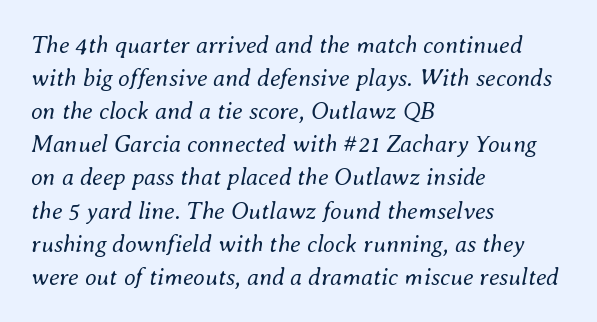
{"italic": "yes", "lean": "right", "slant_degrees": 8, "bold": "no", "underline": "no", "align": "left", "line_spacing": "normal", "line_spacing_ratio": 1.38, "letter_spacing": "normal", "letter_spacing_em": 0.0, "glyph_px": 24}
